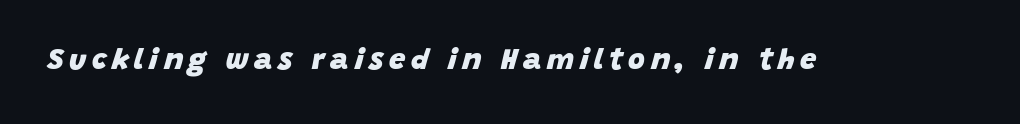
Q: Is the text bold? A: Yes.
Q: Is the text italic (slanted)? A: Yes, it leans right by about 15 degrees.
Q: Is the text underlined? A: No.
Q: Width (condensed, normal, or wide)? A: Normal.
Q: Stroke contrast? A: Low.
Q: x-height? A: Large.
Q: Monospaced? A: No.
